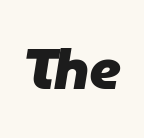
Q: Is the text bold? A: Yes.
Q: Is the text italic (slanted)? A: Yes, it leans right by about 9 degrees.
Q: Is the text underlined? A: No.
Q: Is the spacing between letters normal or unusually wide? A: Normal.
Q: Width (condensed, normal, or wide)? A: Normal.
Q: Stroke contrast? A: Low.
Q: x-height? A: Medium.
Q: Monospaced? A: No.
